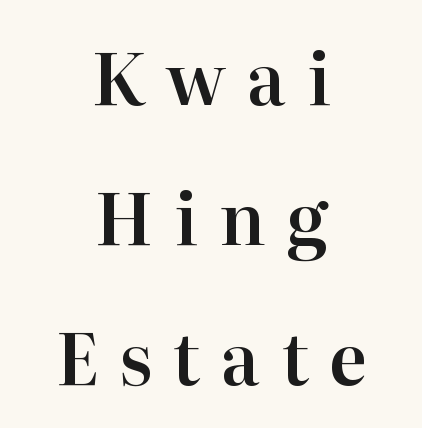
The image shows 71 px serif type, upright; set centered, loose line spacing (1.97x), unusually wide letter spacing (+0.29 em), not underlined; high stroke contrast and a medium x-height.
